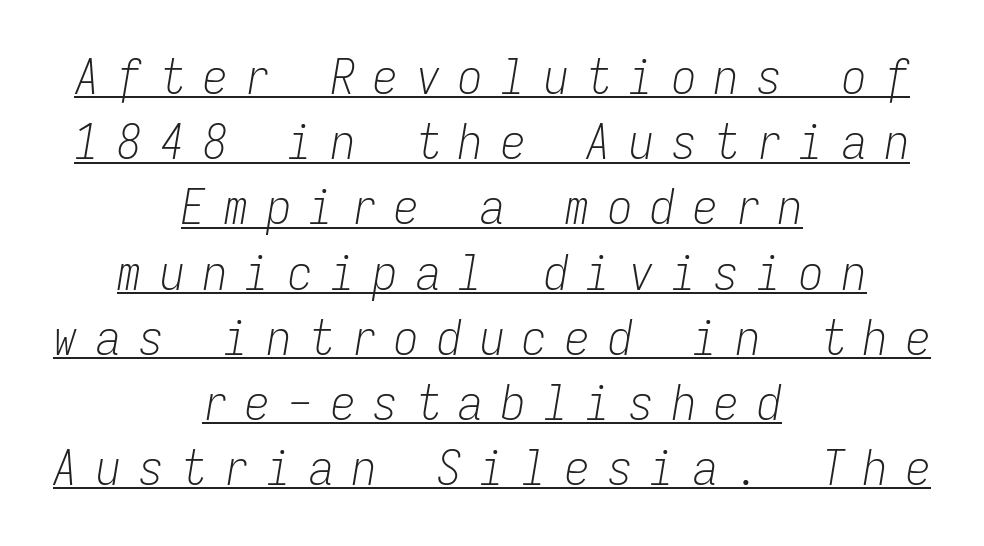
Reading down the block, each line starts at a different indent, mirrored at its end. The gaps between neighbouring characters are conspicuously large. Each letter, wide or thin by design, is forced into the same width here. Each new line begins a customary step beneath the previous one.
